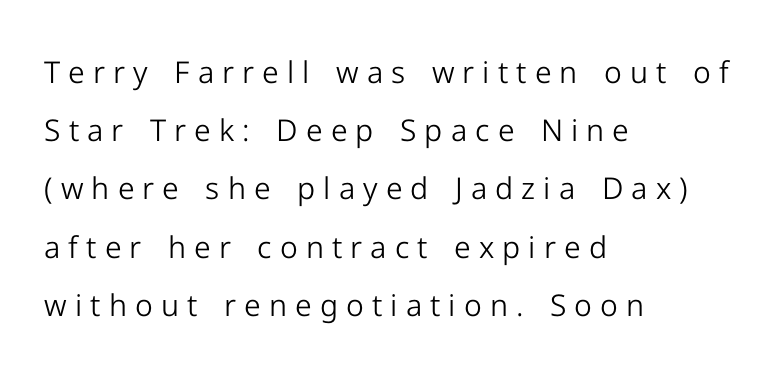
Is the type heavy? It reads as light-to-regular instead. Compared with a centered layout, this one pins lines to the left instead. Honestly, the rows look like they've been pulled way apart. The lettering stays uniformly vertical, giving the passage a roman look.
